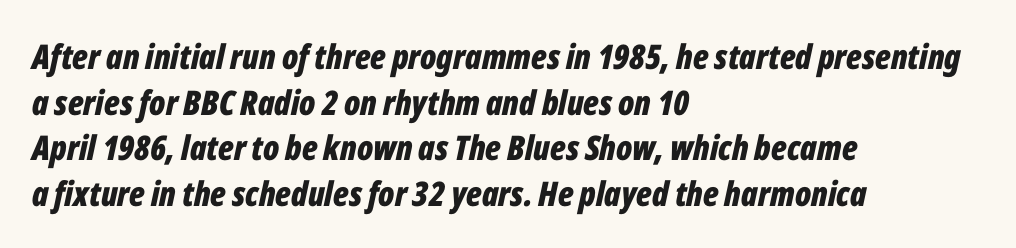
Q: Is the text bold? A: Yes.
Q: Is the text italic (slanted)? A: Yes, it leans right by about 12 degrees.
Q: Is the text underlined? A: No.
Q: How is the paragraph aligned? A: Left-aligned.
Q: Is the spacing between letters normal or unusually wide? A: Normal.
Q: Is the spacing between lines tight, normal or loose? A: Normal.
Q: Width (condensed, normal, or wide)? A: Condensed.
Q: Stroke contrast? A: Low.
Q: x-height? A: Medium.
Q: Monospaced? A: No.
